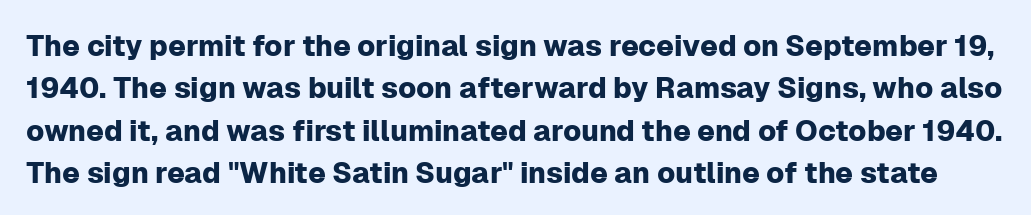
Q: Is the text italic (slanted)? A: No, it is upright.
Q: Is the typeface a serif or a sans-serif typeface? A: Sans-serif.
Q: Is the text underlined? A: No.
Q: Is the spacing between letters normal or unusually wide? A: Normal.
Q: Is the spacing between lines tight, normal or loose? A: Normal.
Q: Width (condensed, normal, or wide)? A: Normal.
Q: Stroke contrast? A: Low.
Q: x-height? A: Medium.
Q: Monospaced? A: No.
